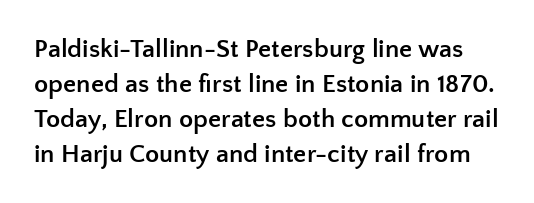
Q: Is the text bold? A: Yes.
Q: Is the text italic (slanted)? A: No, it is upright.
Q: Is the text underlined? A: No.
Q: Is the spacing between letters normal or unusually wide? A: Normal.
Q: Is the spacing between lines tight, normal or loose? A: Normal.
